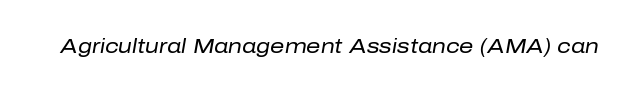
{"italic": "yes", "lean": "right", "slant_degrees": 10, "bold": "no", "underline": "no", "letter_spacing": "normal", "letter_spacing_em": 0.0, "glyph_px": 20}
